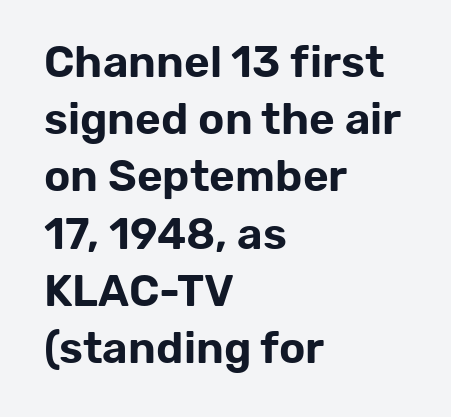
{"serif": "no", "italic": "no", "width": "normal", "stroke_contrast": "low", "x_height": "medium", "monospaced": "no", "underline": "no", "align": "left", "line_spacing": "normal", "line_spacing_ratio": 1.3, "letter_spacing": "normal", "letter_spacing_em": 0.0, "glyph_px": 44}
